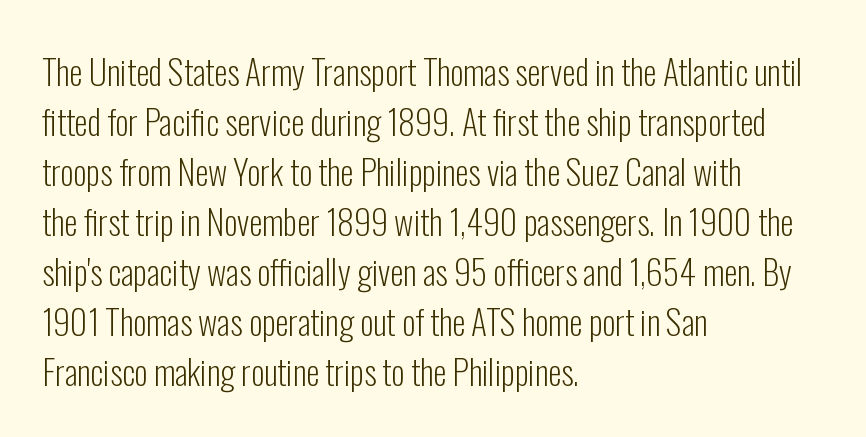
Q: Is the text bold? A: No.
Q: Is the text italic (slanted)? A: No, it is upright.
Q: Is the typeface a serif or a sans-serif typeface? A: Sans-serif.
Q: Is the text underlined? A: No.
Q: How is the paragraph aligned? A: Left-aligned.
Q: Is the spacing between letters normal or unusually wide? A: Normal.
Q: Is the spacing between lines tight, normal or loose? A: Normal.
Q: Width (condensed, normal, or wide)? A: Condensed.
Q: Stroke contrast? A: Low.
Q: x-height? A: Medium.
Q: Monospaced? A: No.
